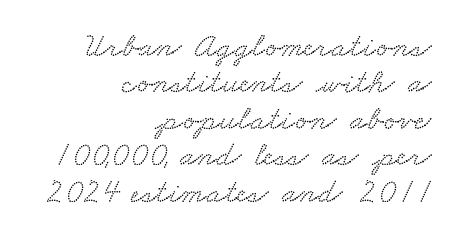
The image shows 34 px wide serif type; set right-aligned, tight line spacing (1.07x), normal letter spacing, not underlined; low stroke contrast and a small x-height.
